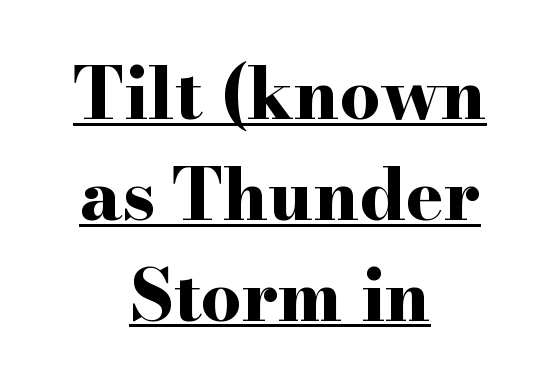
The image shows 71 px bold, wide serif type, upright; set centered, normal line spacing (1.42x), normal letter spacing, underlined; high stroke contrast and a small x-height.
